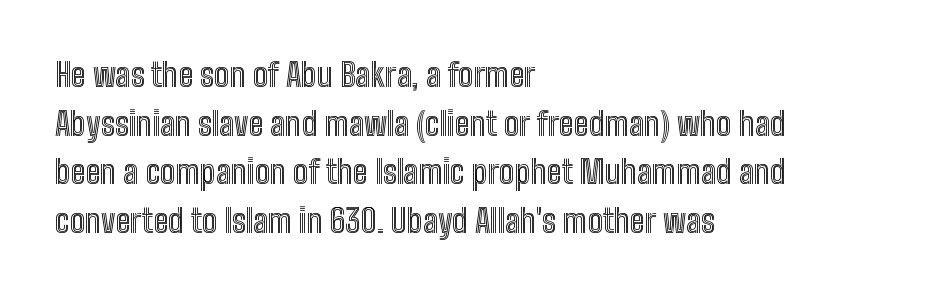
{"italic": "no", "width": "condensed", "x_height": "medium", "monospaced": "no", "underline": "no", "align": "left", "line_spacing": "normal", "line_spacing_ratio": 1.52, "letter_spacing": "normal", "letter_spacing_em": 0.0, "glyph_px": 32}
